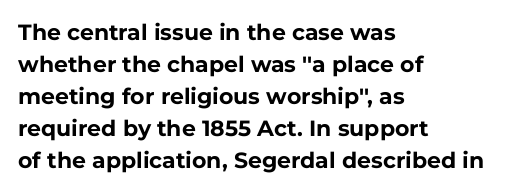
{"italic": "no", "bold": "yes", "underline": "no", "align": "left", "line_spacing": "normal", "line_spacing_ratio": 1.45, "letter_spacing": "normal", "letter_spacing_em": 0.0, "glyph_px": 22}
